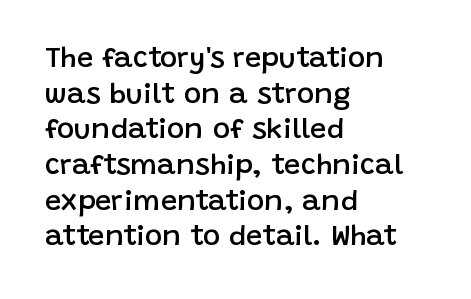
The zone under the glyphs is completely vacant. Compared with a centered layout, this one pins lines to the left instead. The letters are semibold — heavier than regular but short of a full bold. The passage shown has conventional tracking throughout.
